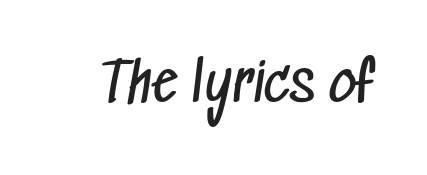
This rendering employs a face without finishing strokes, i.e., a sans-serif. Words float on clear page, feet unadorned. A typesetter would call this proportional, since set widths differ per character. Heft: none added — not bold.
